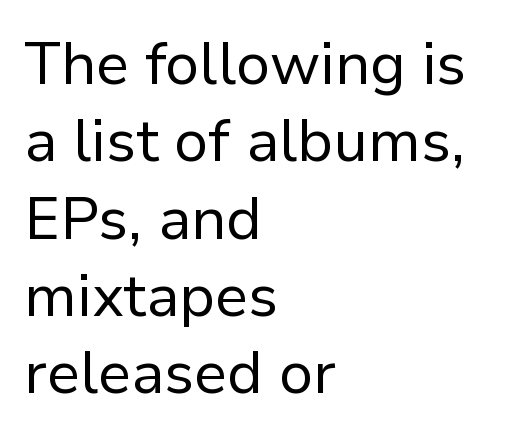
The image shows 59 px regular-weight sans-serif type, upright; set left-aligned, normal line spacing (1.31x), normal letter spacing, not underlined; low stroke contrast and a medium x-height.
